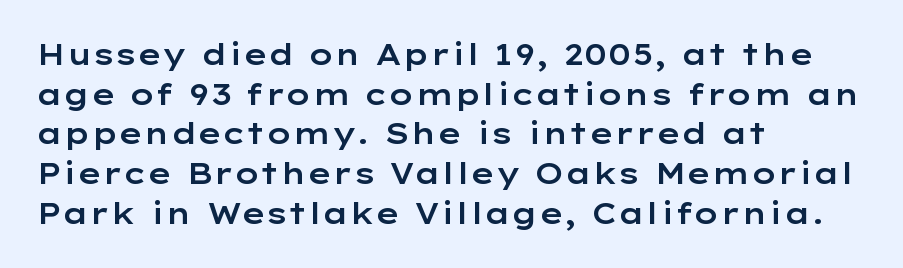
The axis of the letterforms is exactly vertical. The passage shown is typed in a proportional face where columns would drift. Each letter's strokes conclude bluntly, with no projecting serifs. The paragraph has a hard left edge and a soft right edge.
